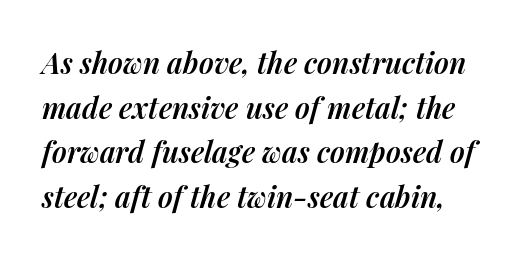
The type is set solid horizontally, with unmodified tracking. Regular leading. The whole block is typeset with a tilt. The glyphs have the mass of a demibold cut, below bold. A typesetter would call this proportional, since set widths differ per character. The space directly below the letters is spotless.
